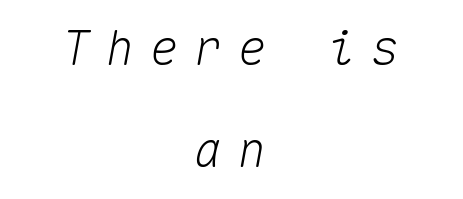
{"italic": "yes", "lean": "right", "slant_degrees": 10, "width": "normal", "stroke_contrast": "medium", "x_height": "medium", "monospaced": "yes", "underline": "no", "align": "center", "line_spacing": "loose", "line_spacing_ratio": 2.13, "letter_spacing": "wide", "letter_spacing_em": 0.32, "glyph_px": 48}
